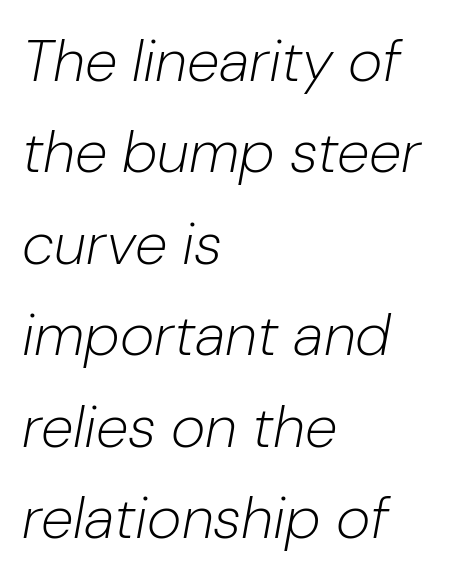
Interline gaps are of average width in this sample. The specimen reads as italic at a glance. Here the designer chose a conventional face with non-uniform glyph widths. Students, note that the glyphs here touch the page at normal intervals.
